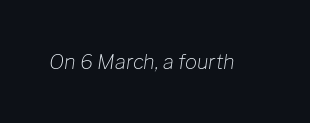
Type without underlining. This rendering leaves character spacing at its baseline value. Each stroke keeps to a modest, everyday thickness or less. There's an unmistakable incline to the writing here.
